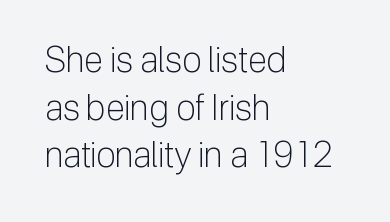
Q: Is the text bold? A: No.
Q: Is the text italic (slanted)? A: No, it is upright.
Q: Is the typeface a serif or a sans-serif typeface? A: Sans-serif.
Q: Is the text underlined? A: No.
Q: How is the paragraph aligned? A: Left-aligned.
Q: Is the spacing between letters normal or unusually wide? A: Normal.
Q: Is the spacing between lines tight, normal or loose? A: Normal.
Q: Width (condensed, normal, or wide)? A: Normal.
Q: Stroke contrast? A: Low.
Q: x-height? A: Medium.
Q: Monospaced? A: No.
